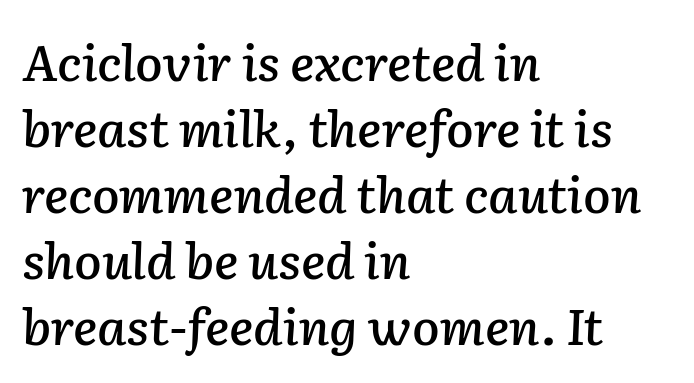
The image shows 50 px text type, italic (leaning right); set left-aligned, normal line spacing (1.32x), normal letter spacing, not underlined; low stroke contrast and a medium x-height.
